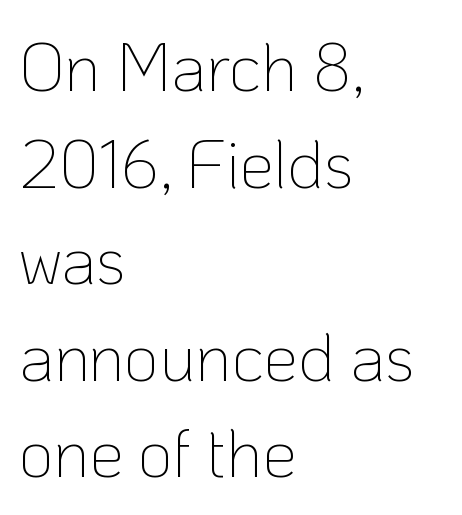
Whoever set this chose a conventional vertical rhythm. Unmarked baselines from the first word to the last. Each letter keeps its own natural width here, so spacing adapts to shape. Line beginnings align vertically; line endings do not.
